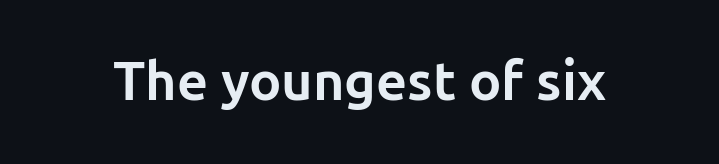
The image shows 54 px bold sans-serif type, upright; set normal letter spacing, not underlined; low stroke contrast and a medium x-height.
